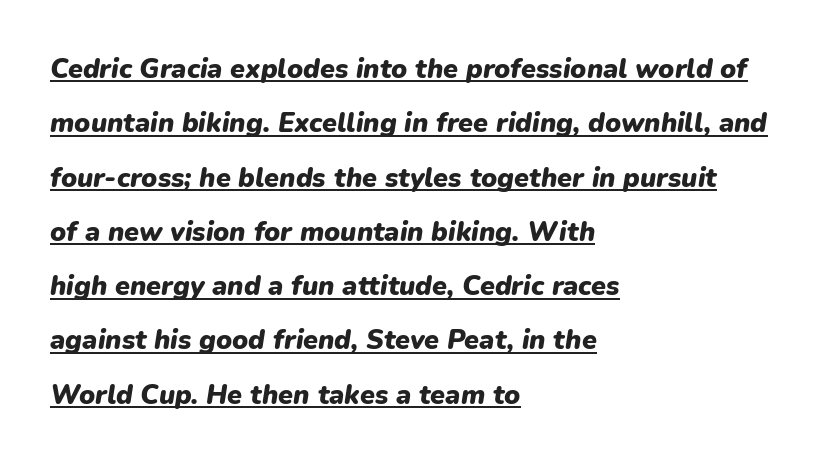
{"italic": "yes", "lean": "right", "slant_degrees": 9, "bold": "yes", "underline": "yes", "align": "left", "line_spacing": "loose", "line_spacing_ratio": 2.01, "letter_spacing": "normal", "letter_spacing_em": 0.0, "glyph_px": 27}
